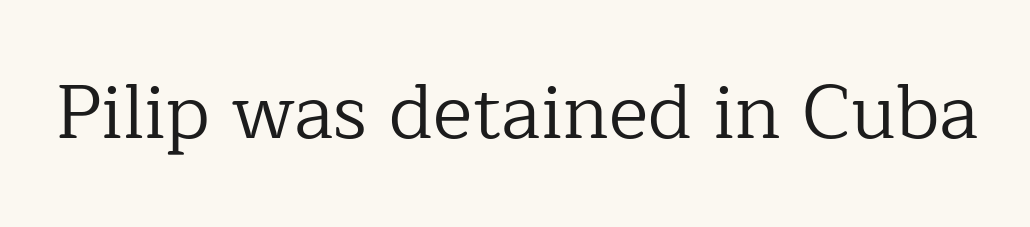
Q: Is the text bold? A: No.
Q: Is the text italic (slanted)? A: No, it is upright.
Q: Is the typeface a serif or a sans-serif typeface? A: Serif.
Q: Is the text underlined? A: No.
Q: Is the spacing between letters normal or unusually wide? A: Normal.
Q: Width (condensed, normal, or wide)? A: Normal.
Q: Stroke contrast? A: Low.
Q: x-height? A: Medium.
Q: Monospaced? A: No.
